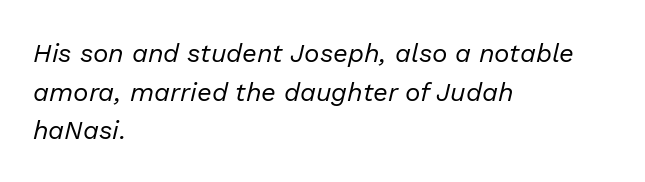
{"italic": "yes", "lean": "right", "slant_degrees": 13, "bold": "no", "underline": "no", "align": "left", "line_spacing": "normal", "line_spacing_ratio": 1.49, "letter_spacing": "normal", "letter_spacing_em": 0.0, "glyph_px": 26}
